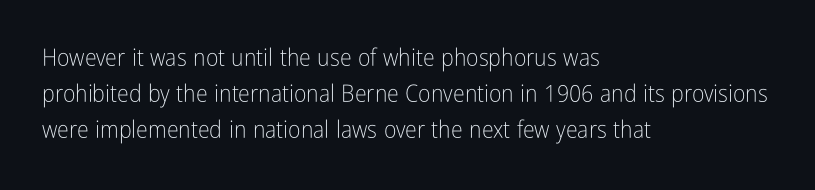
{"italic": "no", "bold": "no", "underline": "no", "align": "left", "line_spacing": "normal", "line_spacing_ratio": 1.49, "letter_spacing": "normal", "letter_spacing_em": 0.0, "glyph_px": 24}
